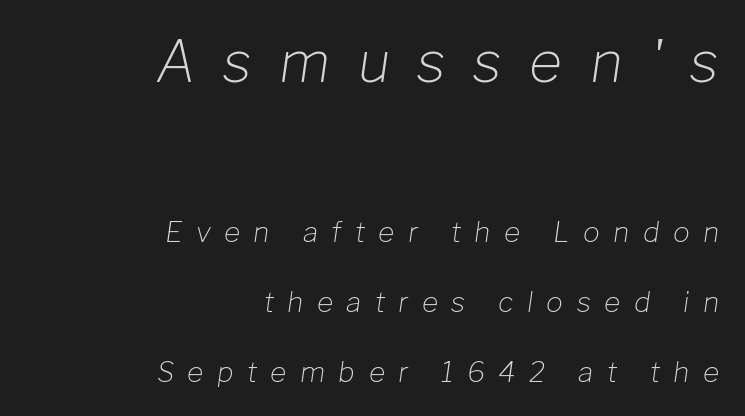
Q: Is the text bold? A: No.
Q: Is the text italic (slanted)? A: Yes, it leans right by about 8 degrees.
Q: Is the text underlined? A: No.
Q: How is the paragraph aligned? A: Right-aligned.
Q: Is the spacing between letters normal or unusually wide? A: Unusually wide.
Q: Is the spacing between lines tight, normal or loose? A: Loose.
Q: Which block of text is set in a larger size, the first (top) or the second (bottom)? A: The first (top) one.
Q: Width (condensed, normal, or wide)? A: Normal.
Q: Stroke contrast? A: Low.
Q: x-height? A: Medium.
Q: Monospaced? A: No.
